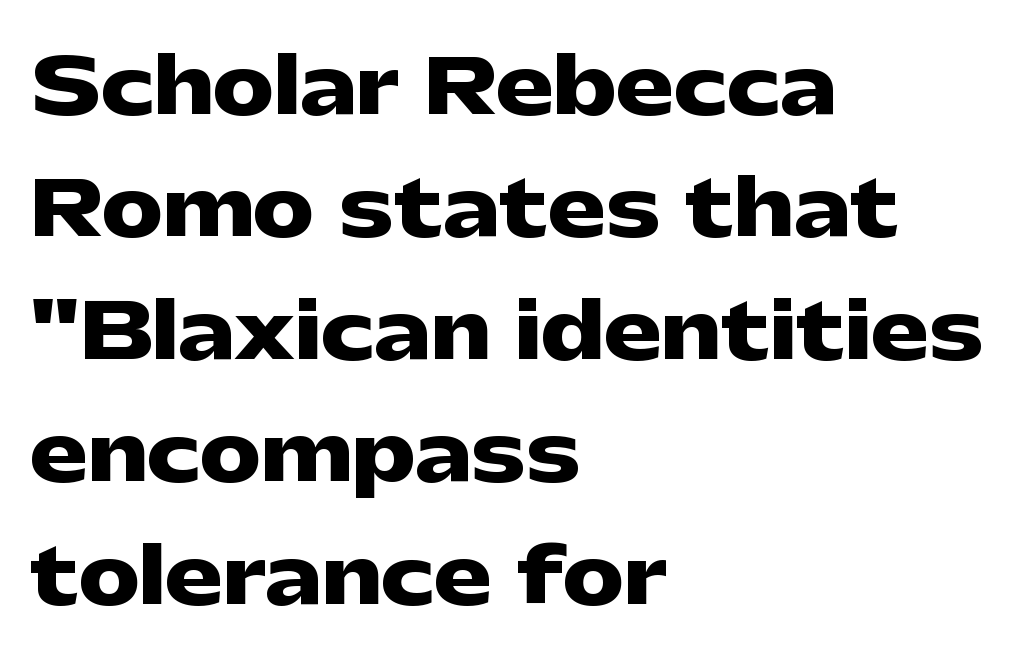
The image shows 77 px heavy, wide sans-serif type, upright; set left-aligned, normal line spacing (1.59x), normal letter spacing, not underlined; low stroke contrast and a medium x-height.
